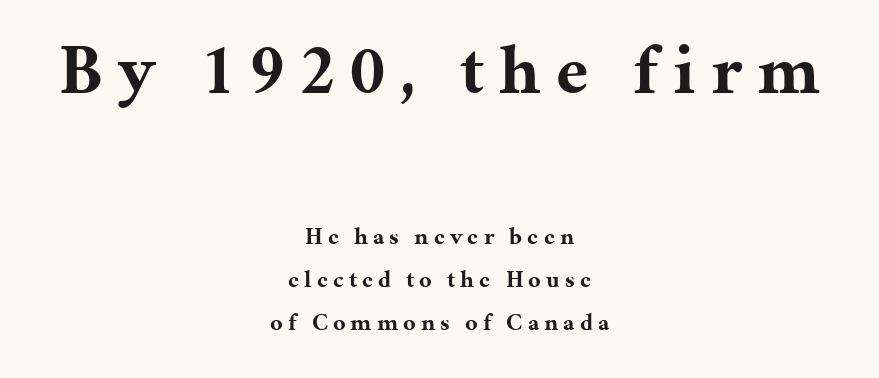
As a designer I'd log this as weight 700, bold. This layout puts the oversized block above and the modest block below. Spacing between characters has been opened up far beyond the box default. The rendering uses natural spacing where letterforms have individual widths. This rendering employs a face with finishing strokes, i.e., a serif.
